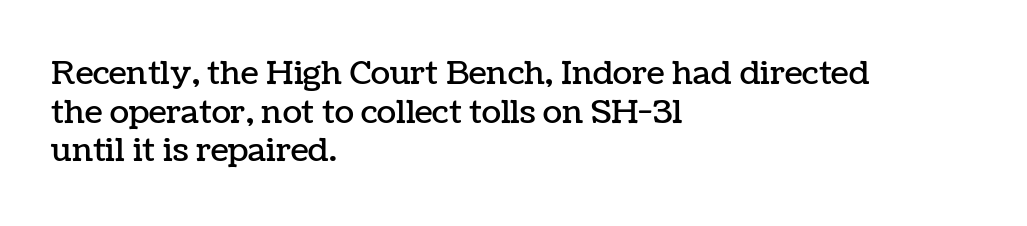
Layout note: lines flush left. Varying glyph widths throughout — classic text-font behaviour. Nope, not italic — everything's standing straight. Glance below the letters and you will spot only blank space.
